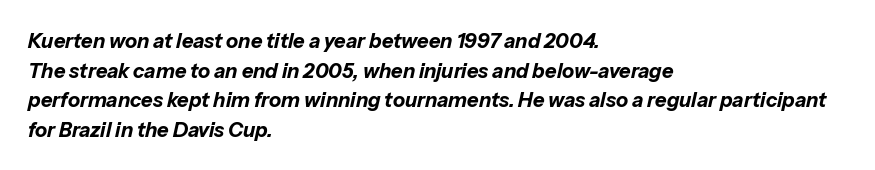
The image shows 20 px bold type, italic (leaning right); set left-aligned, normal line spacing (1.48x), normal letter spacing, not underlined.
